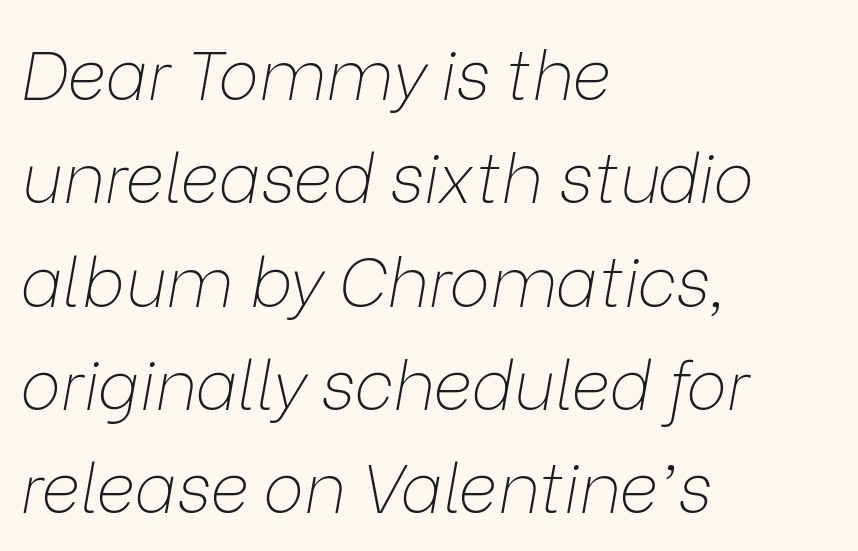
An italicized treatment has been applied to the whole sample. Alignment: flush left. The face looks like a standard text weight, possibly lighter. Each word holds together tightly as a unit, with standard inter-letter gaps. Check under the words: just untouched page.
